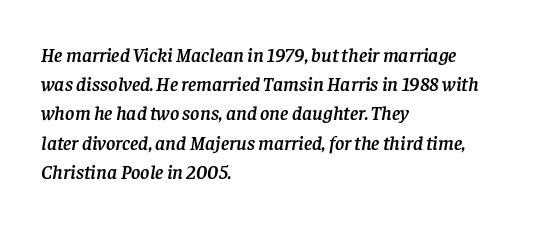
The type is set solid horizontally, with unmodified tracking. Successive baselines arrive at the customary interval. The baseline area is clear. Teacher's note: observe the even left margin — that is flush-left alignment. Compared with ordinary roman type, these characters are visibly tilted.
